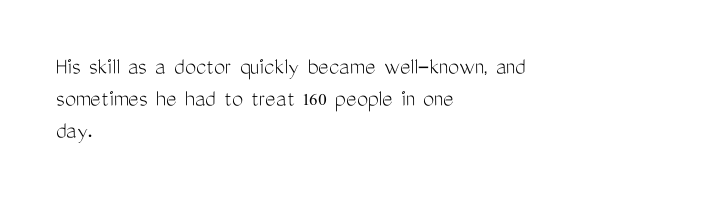
{"italic": "no", "bold": "no", "underline": "no", "align": "left", "line_spacing": "normal", "line_spacing_ratio": 1.28, "letter_spacing": "normal", "letter_spacing_em": 0.0, "glyph_px": 25}
